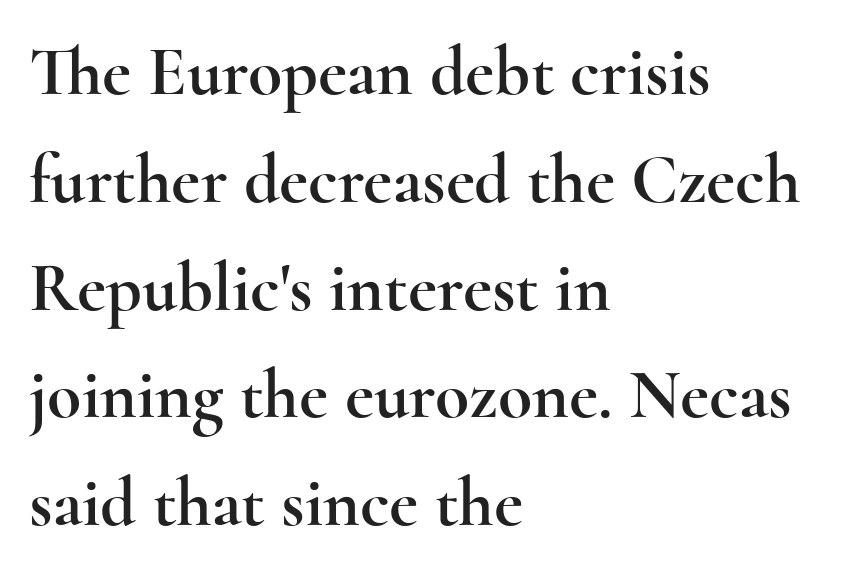
Glyph-to-glyph distance matches everyday printed text. In terms of letterform style, serifs are clearly present. The glyphs are unaccompanied by any horizontal stroke below them. Designer's note — italics off, roman on. In terms of leading, this rendering sits right in the middle.
